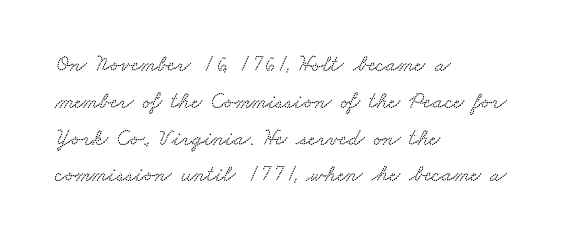
Each line starts at the same left margin while the right side varies. Rule under the text: the space is simply empty. If you measured baseline to baseline, you'd find a middling distance. Honestly, the letter spacing is just normal — you wouldn't notice it.
